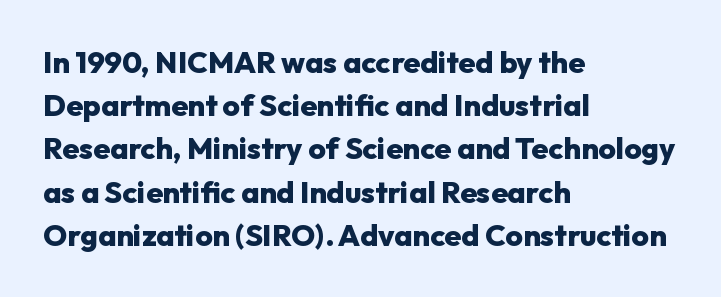
Q: Is the text bold? A: Yes.
Q: Is the text italic (slanted)? A: No, it is upright.
Q: Is the typeface a serif or a sans-serif typeface? A: Sans-serif.
Q: Is the text underlined? A: No.
Q: How is the paragraph aligned? A: Left-aligned.
Q: Is the spacing between letters normal or unusually wide? A: Normal.
Q: Is the spacing between lines tight, normal or loose? A: Normal.
Q: Width (condensed, normal, or wide)? A: Normal.
Q: Stroke contrast? A: Low.
Q: x-height? A: Medium.
Q: Monospaced? A: No.
